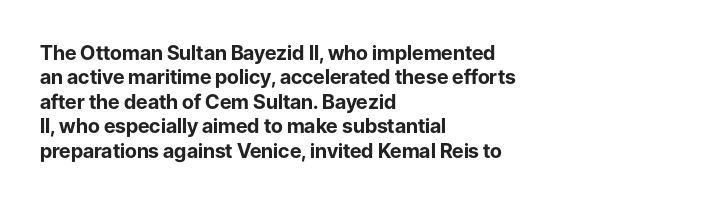
{"italic": "no", "bold": "yes", "underline": "no", "align": "left", "line_spacing_ratio": 1.22, "letter_spacing": "normal", "letter_spacing_em": 0.0, "glyph_px": 20}
